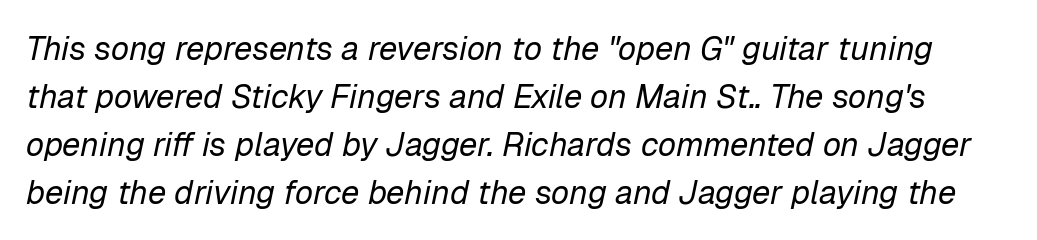
{"italic": "yes", "lean": "right", "slant_degrees": 12, "bold": "no", "weight": "regular", "width": "normal", "stroke_contrast": "low", "x_height": "medium", "monospaced": "no", "underline": "no", "line_spacing": "normal", "line_spacing_ratio": 1.45, "letter_spacing": "normal", "letter_spacing_em": 0.0, "glyph_px": 33}
